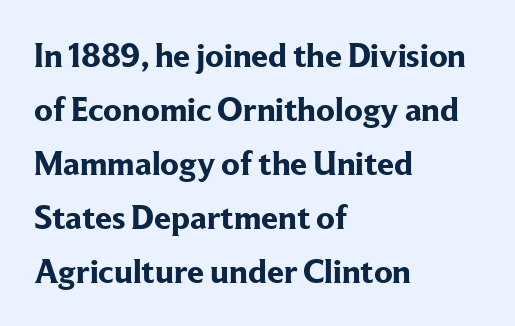
Posture: vertical. Notice how thick the strokes are: this is what a full bold looks like. Which margin do the lines hug? The left one — the right edge is uneven. Honestly, there is no underline to notice here at all. Vertical spacing — default.
